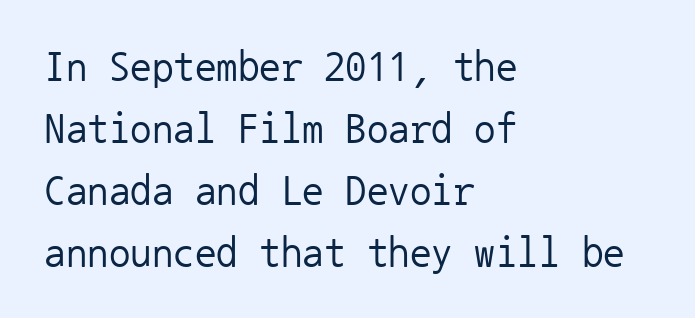
Classification — sans serif. Each letter, wide or thin by design, is forced into the same width here. Italic: no, the glyphs are upright roman. Default kerning and tracking; the words read as compact shapes. Leading matches the norm, producing a regular column. Caption: multi-line text, flush left, ragged right.
